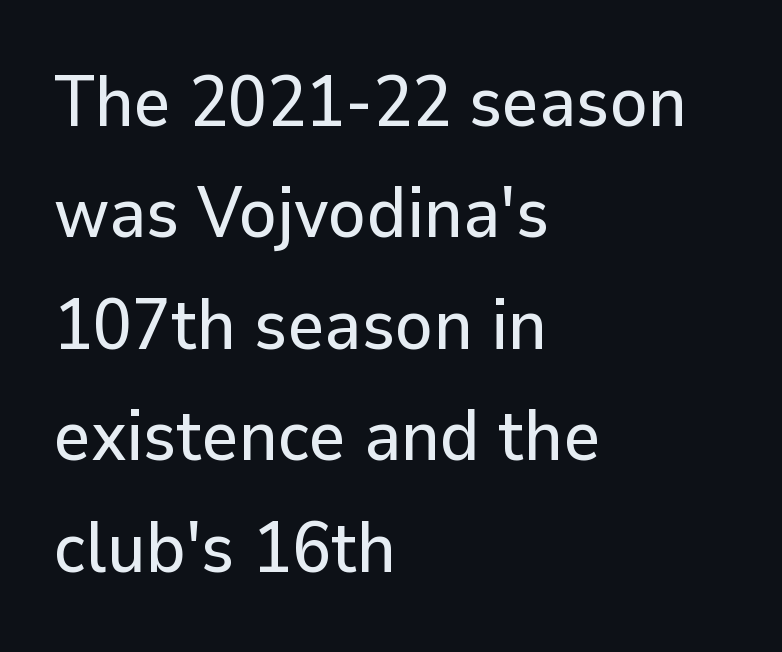
Q: Is the text italic (slanted)? A: No, it is upright.
Q: Is the typeface a serif or a sans-serif typeface? A: Sans-serif.
Q: Is the text underlined? A: No.
Q: How is the paragraph aligned? A: Left-aligned.
Q: Is the spacing between letters normal or unusually wide? A: Normal.
Q: Is the spacing between lines tight, normal or loose? A: Normal.
Q: Width (condensed, normal, or wide)? A: Normal.
Q: Stroke contrast? A: Low.
Q: x-height? A: Medium.
Q: Monospaced? A: No.
